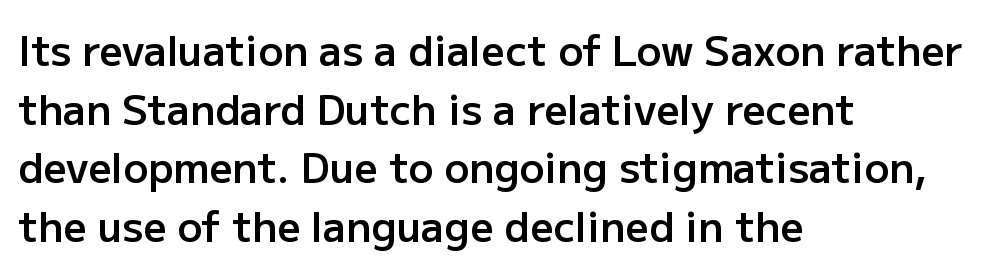
{"serif": "no", "italic": "no", "bold": "semi", "weight": "semibold", "width": "normal", "stroke_contrast": "low", "x_height": "medium", "monospaced": "no", "underline": "no", "align": "left", "line_spacing": "normal", "line_spacing_ratio": 1.43, "letter_spacing": "normal", "letter_spacing_em": 0.0, "glyph_px": 41}
